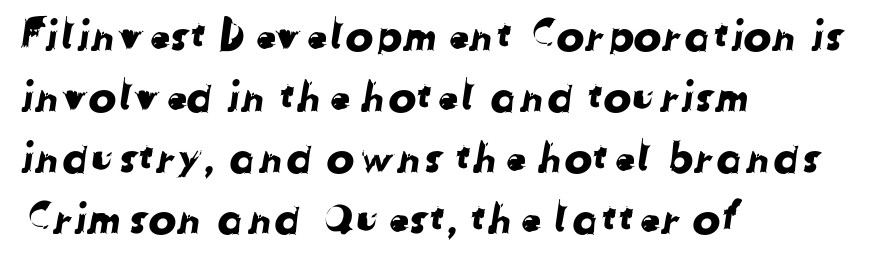
Short note: letters normally spaced. Think of a printed novel: that variable character pitch is what you see here. How would I describe the line gaps? Plain and ordinary. Rule under the text: the space is simply empty. The rag falls on the right side of this text block.
